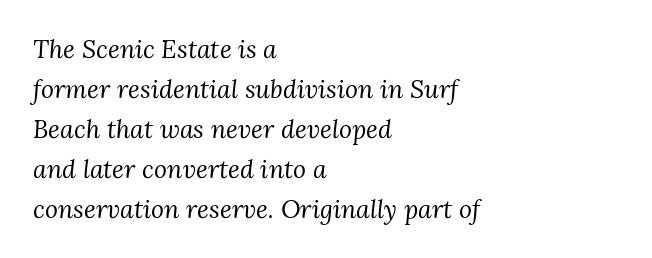
When letters slant like this, we call the style italic. The gap between lines stays unmarked. Which margin do the lines hug? The left one — the right edge is uneven. Compared with typical body copy, the letter spacing here is the same.
